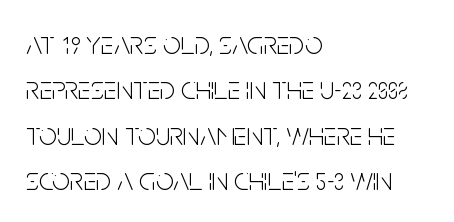
{"serif": "no", "italic": "no", "bold": "no", "weight": "light", "width": "condensed", "stroke_contrast": "low", "x_height": "large", "monospaced": "no", "underline": "no", "align": "left", "line_spacing": "normal", "line_spacing_ratio": 1.42, "letter_spacing": "normal", "letter_spacing_em": 0.0, "glyph_px": 32}
